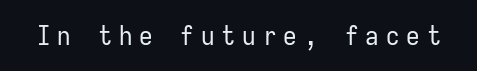
The weight would be labelled regular, book, light, or lighter still. No italicization has been applied; the sample stays upright. A bare baseline throughout the passage. Substantial extra tracking has been applied to these lines.
